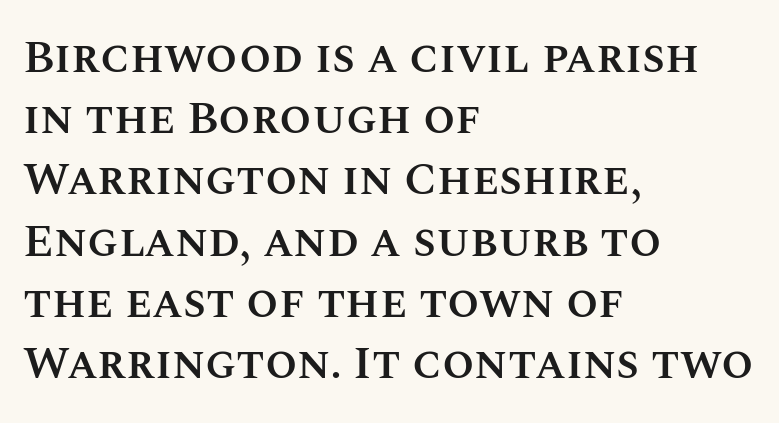
The image shows 46 px semibold type, upright; set left-aligned, normal line spacing (1.33x), normal letter spacing, not underlined; medium stroke contrast and a large x-height.
